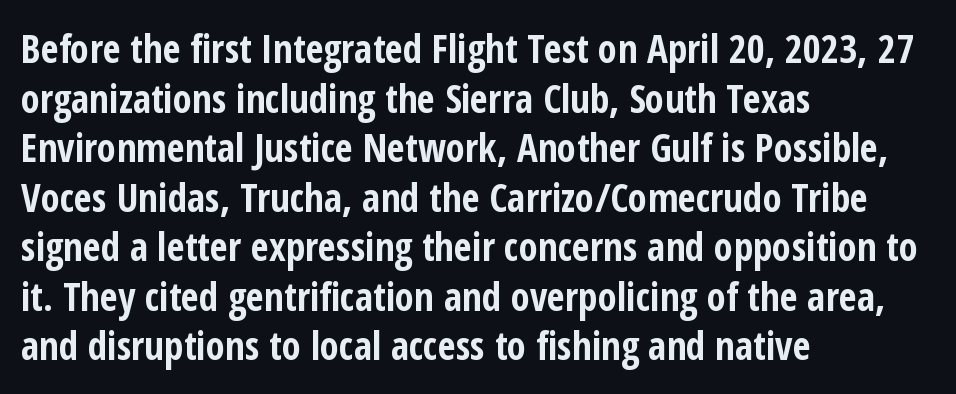
Q: Is the text bold? A: Yes.
Q: Is the text italic (slanted)? A: No, it is upright.
Q: Is the typeface a serif or a sans-serif typeface? A: Sans-serif.
Q: Is the text underlined? A: No.
Q: How is the paragraph aligned? A: Left-aligned.
Q: Is the spacing between letters normal or unusually wide? A: Normal.
Q: Is the spacing between lines tight, normal or loose? A: Normal.
Q: Width (condensed, normal, or wide)? A: Condensed.
Q: Stroke contrast? A: Low.
Q: x-height? A: Medium.
Q: Monospaced? A: No.
